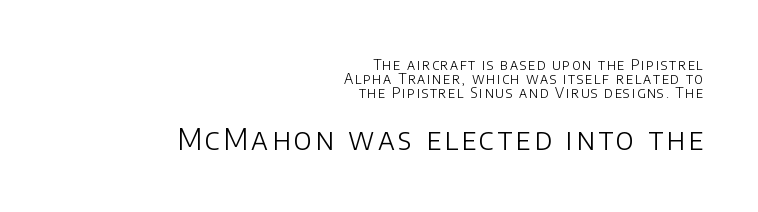
{"serif": "no", "italic": "no", "bold": "no", "weight": "light", "width": "normal", "stroke_contrast": "low", "x_height": "large", "monospaced": "no", "underline": "no", "align": "right", "line_spacing": "tight", "line_spacing_ratio": 0.99, "larger_block": "second", "size_ratio": 2.07, "glyph_px": 29}
